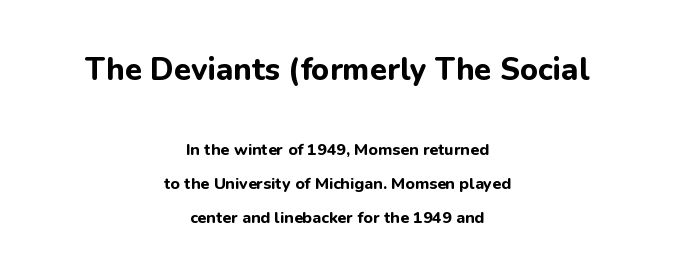
{"serif": "no", "italic": "no", "bold": "yes", "weight": "bold", "width": "normal", "stroke_contrast": "low", "x_height": "medium", "monospaced": "no", "underline": "no", "align": "center", "line_spacing": "loose", "line_spacing_ratio": 2.11, "letter_spacing": "normal", "letter_spacing_em": 0.0, "larger_block": "first", "size_ratio": 1.94, "glyph_px": 31}
